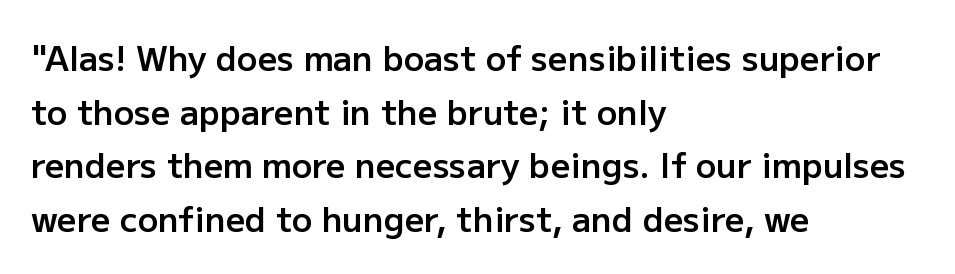
{"serif": "no", "italic": "no", "bold": "semi", "weight": "semibold", "width": "normal", "stroke_contrast": "low", "x_height": "medium", "monospaced": "no", "underline": "no", "align": "left", "line_spacing": "normal", "line_spacing_ratio": 1.58, "letter_spacing": "normal", "letter_spacing_em": 0.0, "glyph_px": 34}
